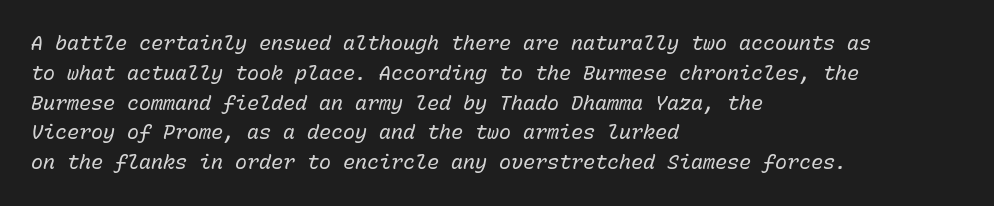
{"italic": "yes", "lean": "right", "slant_degrees": 15, "bold": "no", "underline": "no", "align": "left", "line_spacing": "normal", "line_spacing_ratio": 1.49, "letter_spacing": "normal", "letter_spacing_em": 0.0, "glyph_px": 20}
